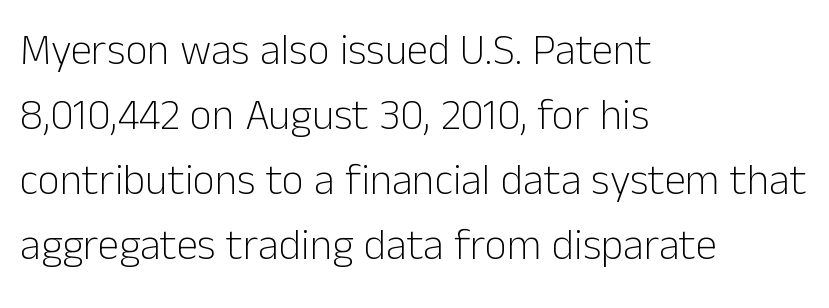
The passage shown has conventional tracking throughout. Here the designer chose a conventional face with non-uniform glyph widths. No heavy texture on the line: the type isn't bold. The lines sit at an ordinary, default distance from one another.
